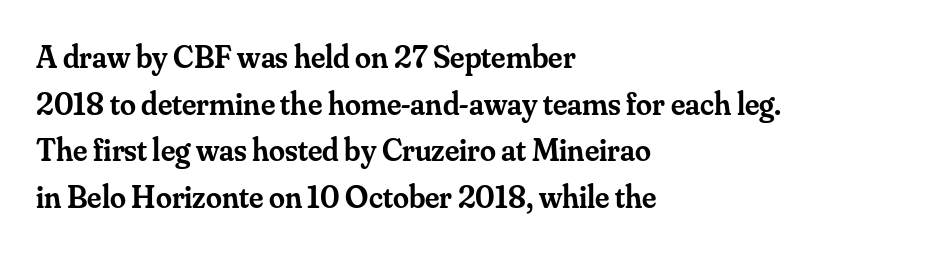
The letters advance in unequal steps, a hallmark of proportional type. The block of text has a typical density, with ordinary space between rows. The lines in this sample share a left origin and differ only in where they stop. The zone under the glyphs is completely vacant. This rendering employs a face with finishing strokes, i.e., a serif.
